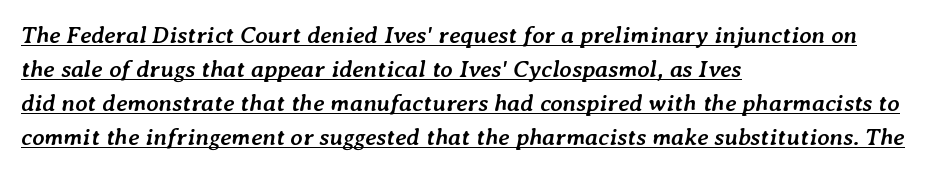
{"italic": "yes", "lean": "right", "slant_degrees": 7, "bold": "yes", "underline": "yes", "align": "left", "line_spacing": "normal", "line_spacing_ratio": 1.41, "letter_spacing": "normal", "letter_spacing_em": 0.0, "glyph_px": 24}
